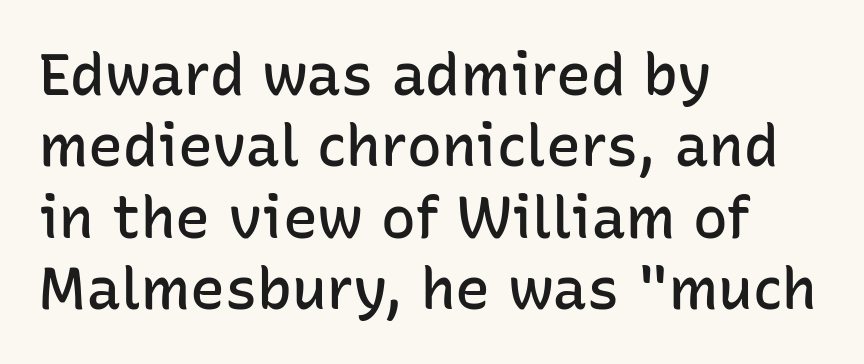
Q: Is the text bold? A: Semi-bold.
Q: Is the text italic (slanted)? A: No, it is upright.
Q: Is the typeface a serif or a sans-serif typeface? A: Sans-serif.
Q: Is the text underlined? A: No.
Q: How is the paragraph aligned? A: Left-aligned.
Q: Is the spacing between letters normal or unusually wide? A: Normal.
Q: Width (condensed, normal, or wide)? A: Normal.
Q: Stroke contrast? A: Low.
Q: x-height? A: Medium.
Q: Monospaced? A: No.
